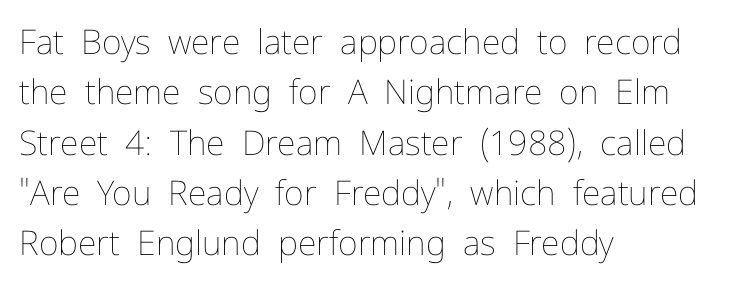
Q: Is the text bold? A: No.
Q: Is the text italic (slanted)? A: No, it is upright.
Q: Is the text underlined? A: No.
Q: How is the paragraph aligned? A: Left-aligned.
Q: Is the spacing between letters normal or unusually wide? A: Normal.
Q: Is the spacing between lines tight, normal or loose? A: Normal.
Q: Width (condensed, normal, or wide)? A: Normal.
Q: Stroke contrast? A: Low.
Q: x-height? A: Medium.
Q: Monospaced? A: No.
